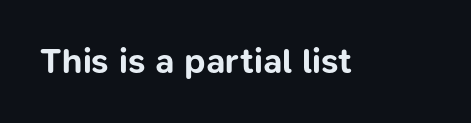
This sample uses plain, unmodified letter spacing. Examine the stroke ends and you'll find no serifs. Spacing verdict: proportional, widths tailored to each character. The specimen reads as upright at a glance.
